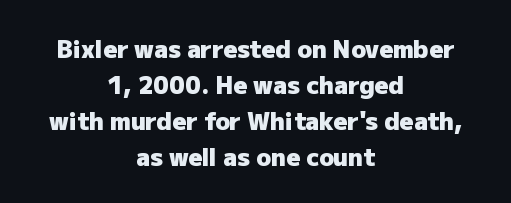
Does the copy run flush right? No — it is centered line by line. Glance below the letters and you will spot only blank space. The typesetting leans heavy: a genuine bold. The type sits square on the baseline with zero lean. The rendering uses a moderate line-height, typical for paragraphs. Caption: standard tracking, unaltered.
